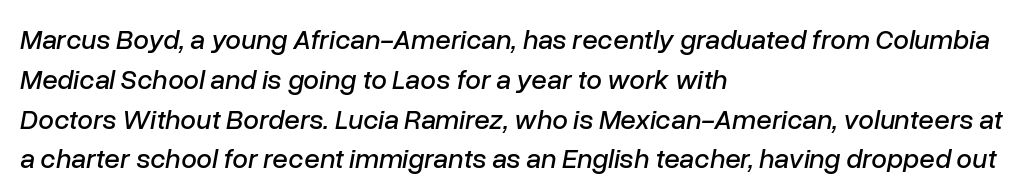
The letters advance in unequal steps, a hallmark of proportional type. The rendering uses a moderate line-height, typical for paragraphs. Short and long lines alike share a common starting point at left. In terms of posture, this sample is oblique.
